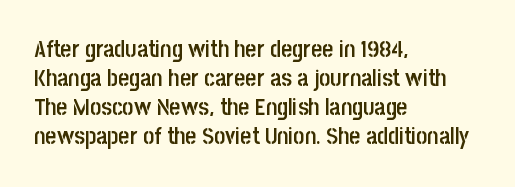
Q: Is the text bold? A: Semi-bold.
Q: Is the text italic (slanted)? A: No, it is upright.
Q: Is the text underlined? A: No.
Q: How is the paragraph aligned? A: Left-aligned.
Q: Is the spacing between letters normal or unusually wide? A: Normal.
